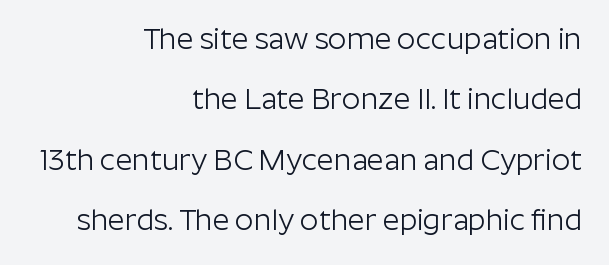
The passage shown is not underscored anywhere. Is there any slant? The stems are plumb. A quiet, ordinary-to-light weight characterises the typeface. How would I describe the line gaps? Wide and relaxed.
